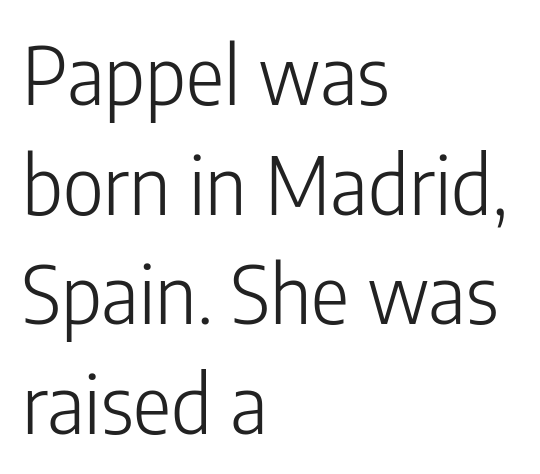
Q: Is the text bold? A: No.
Q: Is the text italic (slanted)? A: No, it is upright.
Q: Is the typeface a serif or a sans-serif typeface? A: Sans-serif.
Q: Is the text underlined? A: No.
Q: How is the paragraph aligned? A: Left-aligned.
Q: Is the spacing between letters normal or unusually wide? A: Normal.
Q: Is the spacing between lines tight, normal or loose? A: Normal.
Q: Width (condensed, normal, or wide)? A: Condensed.
Q: Stroke contrast? A: Low.
Q: x-height? A: Medium.
Q: Monospaced? A: No.
